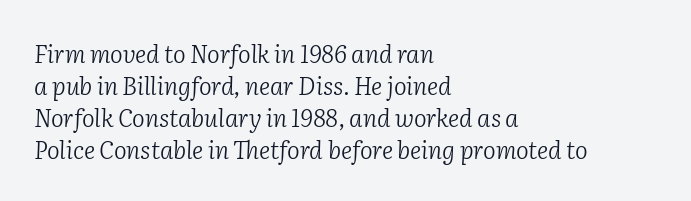
{"italic": "yes", "lean": "right", "slant_degrees": 2, "bold": "no", "underline": "no", "align": "left", "line_spacing": "normal", "line_spacing_ratio": 1.33, "letter_spacing": "normal", "letter_spacing_em": 0.0, "glyph_px": 24}
